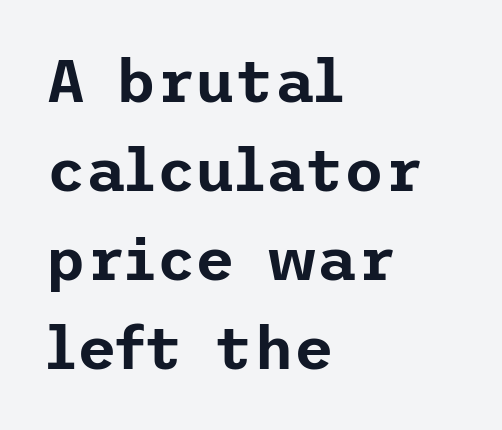
Q: Is the text italic (slanted)? A: No, it is upright.
Q: Is the typeface a serif or a sans-serif typeface? A: Sans-serif.
Q: Is the text underlined? A: No.
Q: How is the paragraph aligned? A: Left-aligned.
Q: Is the spacing between letters normal or unusually wide? A: Normal.
Q: Is the spacing between lines tight, normal or loose? A: Normal.
Q: Width (condensed, normal, or wide)? A: Normal.
Q: Stroke contrast? A: Low.
Q: x-height? A: Medium.
